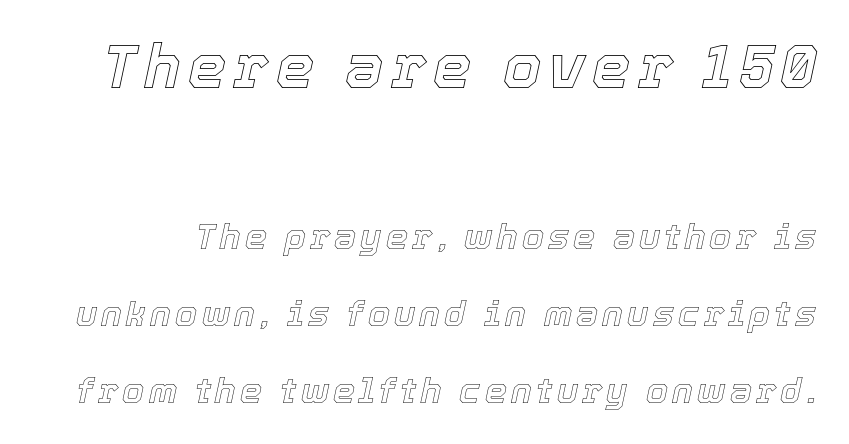
Characters are canted at an angle relative to the baseline's perpendicular. Vertical spacing — loose. Unmarked baselines from the first word to the last. The first block has been scaled up relative to the second.
